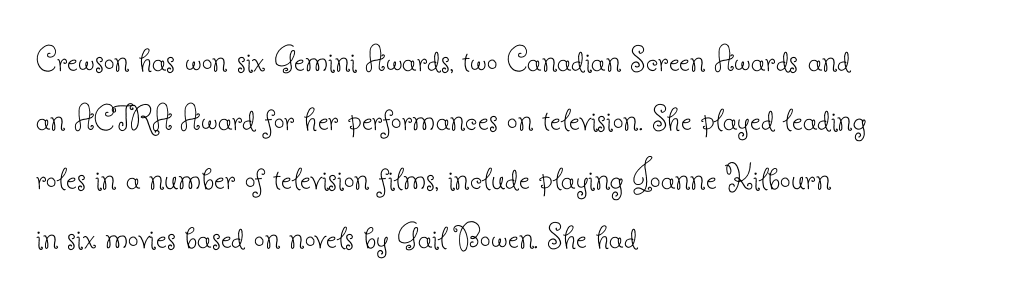
Q: Is the text bold? A: No.
Q: Is the text italic (slanted)? A: No, it is upright.
Q: Is the typeface a serif or a sans-serif typeface? A: Serif.
Q: Is the text underlined? A: No.
Q: How is the paragraph aligned? A: Left-aligned.
Q: Is the spacing between letters normal or unusually wide? A: Normal.
Q: Is the spacing between lines tight, normal or loose? A: Normal.
Q: Width (condensed, normal, or wide)? A: Normal.
Q: Stroke contrast? A: Low.
Q: x-height? A: Small.
Q: Monospaced? A: No.
